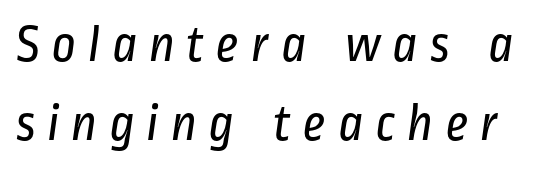
Varying glyph widths throughout — classic text-font behaviour. The passage shown has open, widely tracked lettering throughout. The vertical gap from one line to the next is medium. Rule under the text: the space is simply empty. Think standard paragraph weight, or any step lighter than that.
